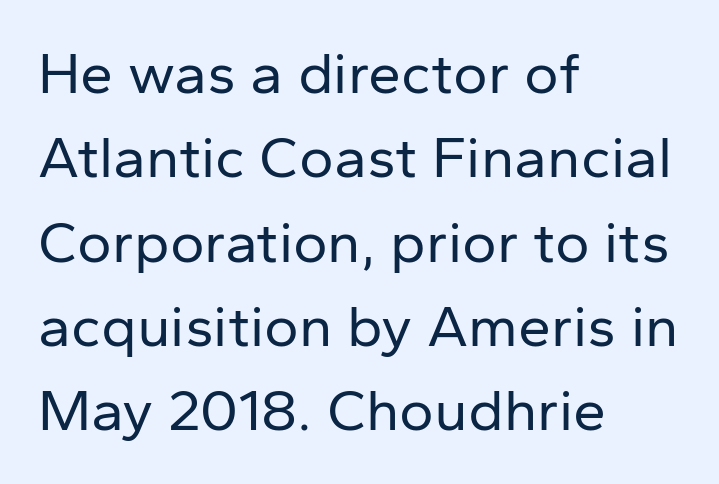
The image shows 59 px regular-weight sans-serif type, upright; set left-aligned, normal line spacing (1.43x), normal letter spacing, not underlined; low stroke contrast and a medium x-height.
